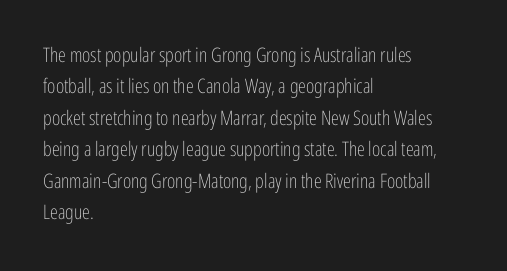
{"italic": "no", "bold": "no", "underline": "no", "align": "left", "line_spacing": "normal", "line_spacing_ratio": 1.57, "letter_spacing": "normal", "letter_spacing_em": 0.0, "glyph_px": 20}
